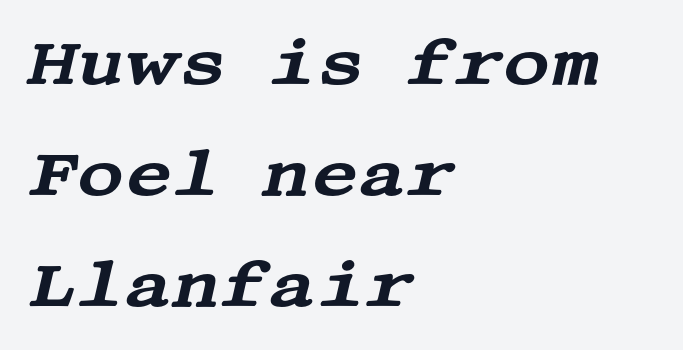
Q: Is the text italic (slanted)? A: Yes, it leans right by about 13 degrees.
Q: Is the typeface a serif or a sans-serif typeface? A: Serif.
Q: Is the text underlined? A: No.
Q: How is the paragraph aligned? A: Left-aligned.
Q: Is the spacing between letters normal or unusually wide? A: Normal.
Q: Width (condensed, normal, or wide)? A: Wide.
Q: Stroke contrast? A: Medium.
Q: x-height? A: Large.
